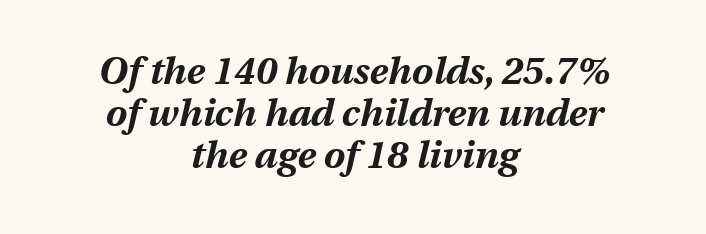
The image shows 38 px bold type, italic (leaning right); set centered, tight line spacing (1.11x), normal letter spacing, not underlined; medium stroke contrast and a medium x-height.
